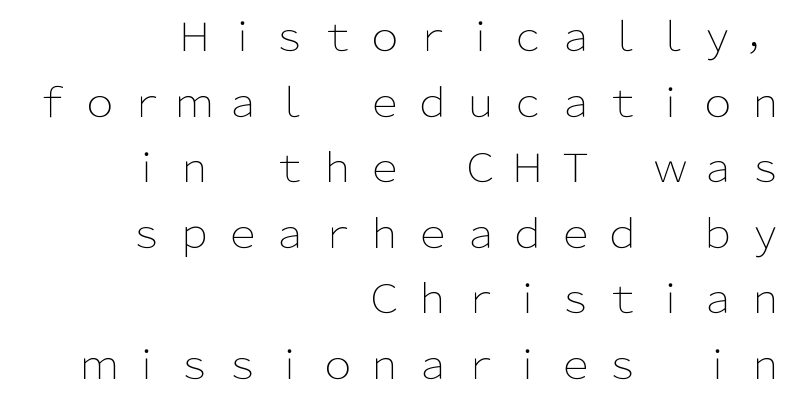
{"serif": "no", "italic": "no", "bold": "no", "weight": "light", "width": "normal", "stroke_contrast": "low", "x_height": "medium", "monospaced": "no", "underline": "no", "align": "right", "line_spacing": "normal", "line_spacing_ratio": 1.68, "letter_spacing": "wide", "letter_spacing_em": 0.22, "glyph_px": 39}
